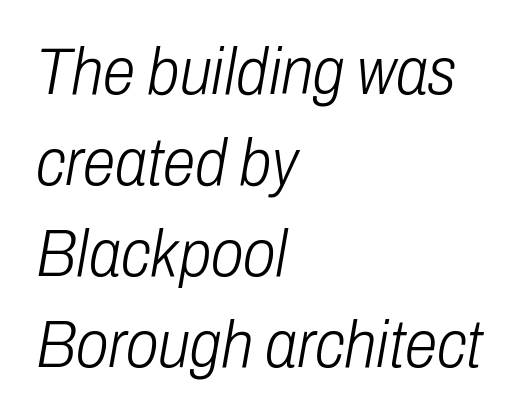
Q: Is the text bold? A: No.
Q: Is the text italic (slanted)? A: Yes, it leans right by about 10 degrees.
Q: Is the text underlined? A: No.
Q: How is the paragraph aligned? A: Left-aligned.
Q: Is the spacing between letters normal or unusually wide? A: Normal.
Q: Is the spacing between lines tight, normal or loose? A: Normal.
Q: Width (condensed, normal, or wide)? A: Condensed.
Q: Stroke contrast? A: Low.
Q: x-height? A: Medium.
Q: Monospaced? A: No.
